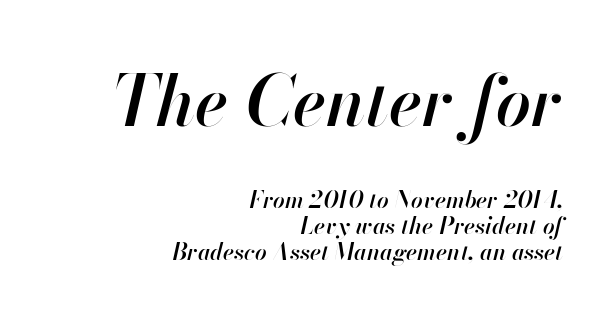
Q: Is the text bold? A: Semi-bold.
Q: Is the text italic (slanted)? A: Yes, it leans right by about 13 degrees.
Q: Is the text underlined? A: No.
Q: How is the paragraph aligned? A: Right-aligned.
Q: Is the spacing between letters normal or unusually wide? A: Normal.
Q: Is the spacing between lines tight, normal or loose? A: Tight.
Q: Which block of text is set in a larger size, the first (top) or the second (bottom)? A: The first (top) one.
Q: Width (condensed, normal, or wide)? A: Normal.
Q: Stroke contrast? A: High.
Q: x-height? A: Small.
Q: Monospaced? A: No.
